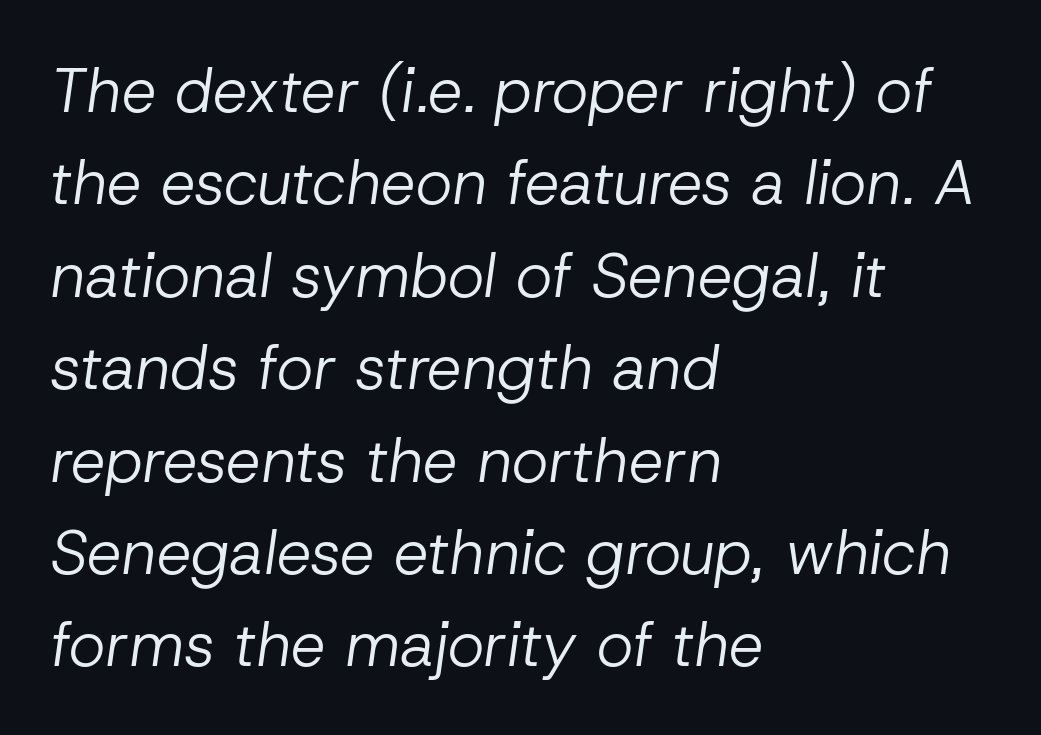
The image shows 62 px regular-weight type, italic (leaning right); set left-aligned, normal line spacing (1.49x), normal letter spacing, not underlined; low stroke contrast and a medium x-height.
